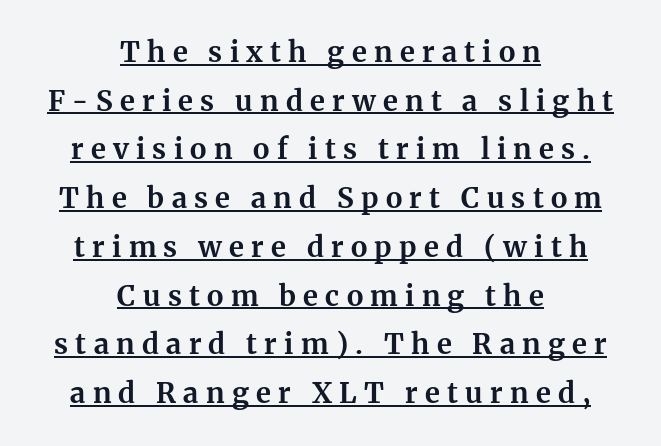
Set as a true bold cut, around the 700 mark. Tracking value appears strongly positive — letters spread wide. Is this a sans? No — the strokes have serifs. The letters advance in unequal steps, a hallmark of proportional type.
